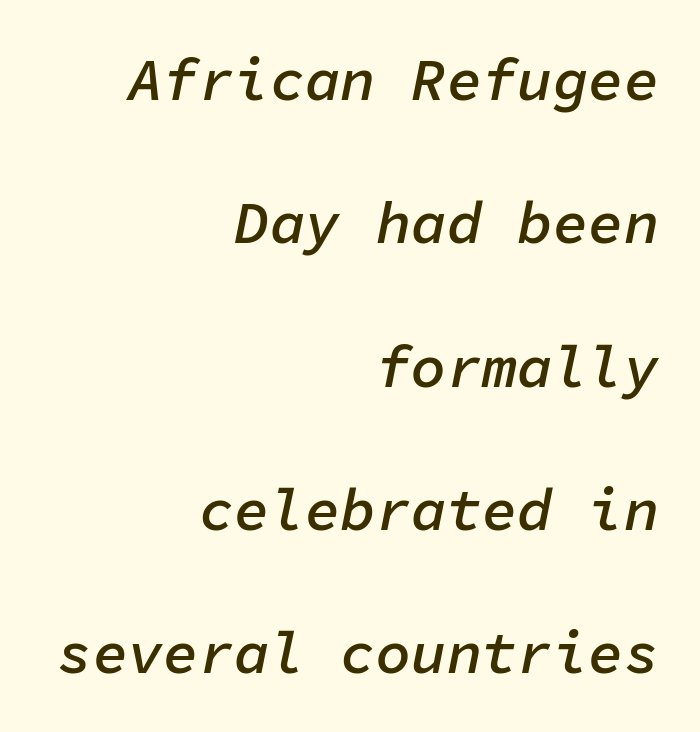
The image shows 59 px semibold type, italic (leaning right), monospaced; set right-aligned, loose line spacing (2.43x), normal letter spacing, not underlined; low stroke contrast and a medium x-height.
